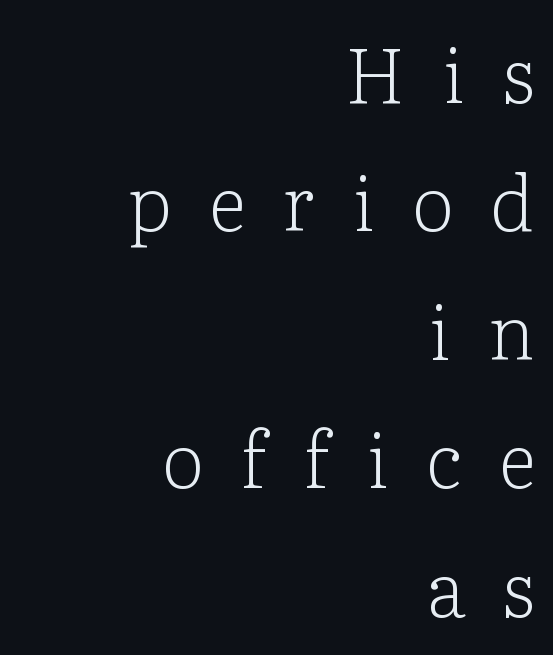
Q: Is the text bold? A: No.
Q: Is the text italic (slanted)? A: No, it is upright.
Q: Is the typeface a serif or a sans-serif typeface? A: Serif.
Q: Is the text underlined? A: No.
Q: How is the paragraph aligned? A: Right-aligned.
Q: Is the spacing between letters normal or unusually wide? A: Unusually wide.
Q: Is the spacing between lines tight, normal or loose? A: Normal.
Q: Width (condensed, normal, or wide)? A: Normal.
Q: Stroke contrast? A: Low.
Q: x-height? A: Medium.
Q: Monospaced? A: No.
